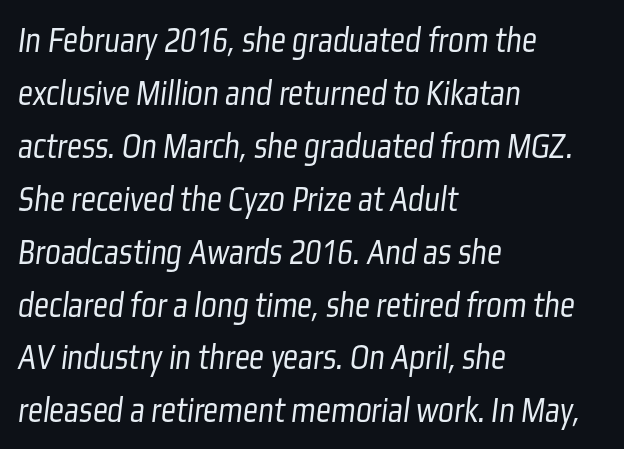
Notice how descenders clear the ascenders below comfortably — that's standard leading. The space beneath each line is pristine and unruled. Proportional: the letters do not fall into vertical columns. Is the type heavy? It reads as light-to-regular instead. Line beginnings align vertically; line endings do not. There is no visible air inserted between adjacent glyphs.
